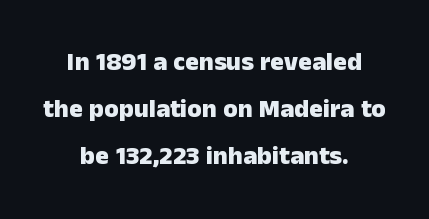
Q: Is the text bold? A: Yes.
Q: Is the text italic (slanted)? A: No, it is upright.
Q: Is the text underlined? A: No.
Q: How is the paragraph aligned? A: Centered.
Q: Is the spacing between letters normal or unusually wide? A: Normal.
